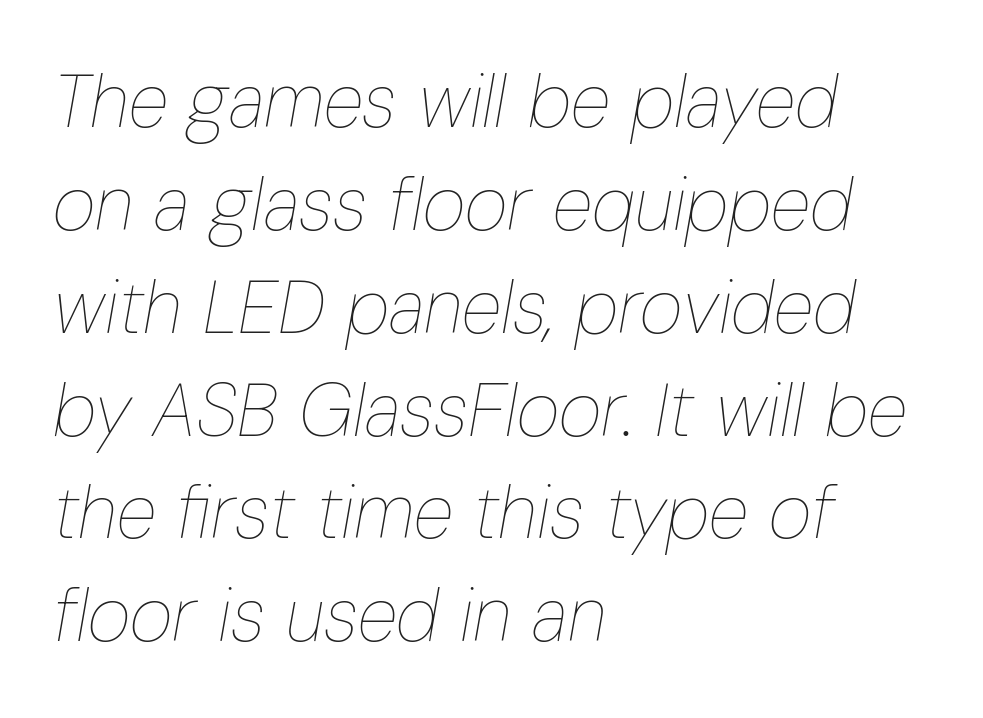
{"italic": "yes", "lean": "right", "slant_degrees": 10, "bold": "no", "weight": "thin", "width": "condensed", "stroke_contrast": "low", "x_height": "medium", "monospaced": "no", "underline": "no", "align": "left", "line_spacing": "normal", "line_spacing_ratio": 1.39, "letter_spacing": "normal", "letter_spacing_em": 0.0, "glyph_px": 74}
